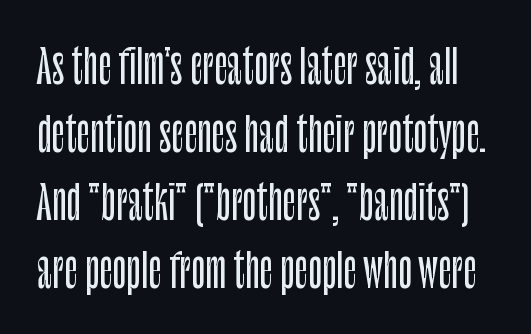
Ordinary non-slanted type is in use. Just letters on the line, the space beneath them empty. Is there much room between lines? A standard amount, neither cramped nor airy. The rendering uses natural spacing where letterforms have individual widths. The line texture is even and compact thanks to regular tracking.
